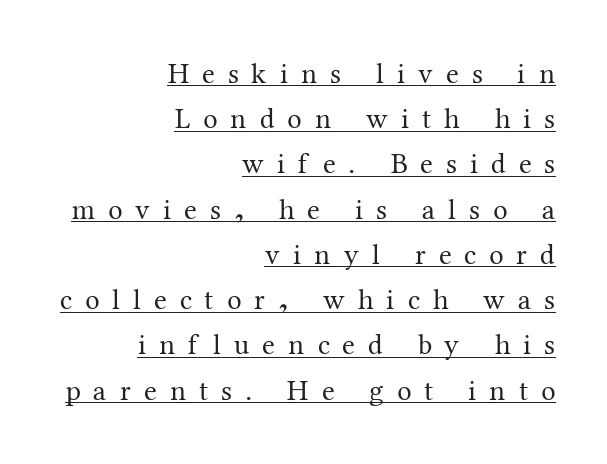
The specimen includes a rule beneath the text block's lines. Is the type heavy? It reads as light-to-regular instead. Students, note that the glyphs here are deliberately spaced far apart. The specimen reads as upright at a glance.
